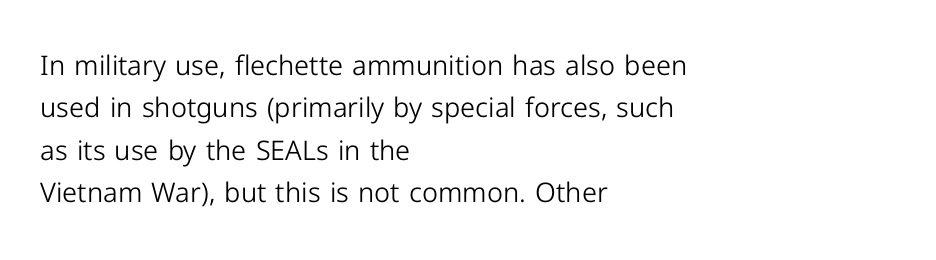
Q: Is the text bold? A: No.
Q: Is the text italic (slanted)? A: No, it is upright.
Q: Is the text underlined? A: No.
Q: How is the paragraph aligned? A: Left-aligned.
Q: Is the spacing between letters normal or unusually wide? A: Normal.
Q: Is the spacing between lines tight, normal or loose? A: Normal.
